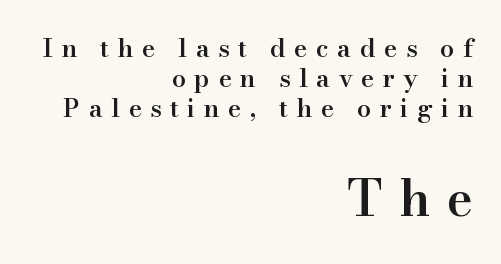
A typesetter would call this heavily tracked-out type. Notice how the stems are strictly vertical — no italics here. These lines are set flush right with a ragged left edge. Beneath every word, the page is bare. Unlike a clean sans, this face finishes its strokes with serifs. Think of a printed novel: that variable character pitch is what you see here.
